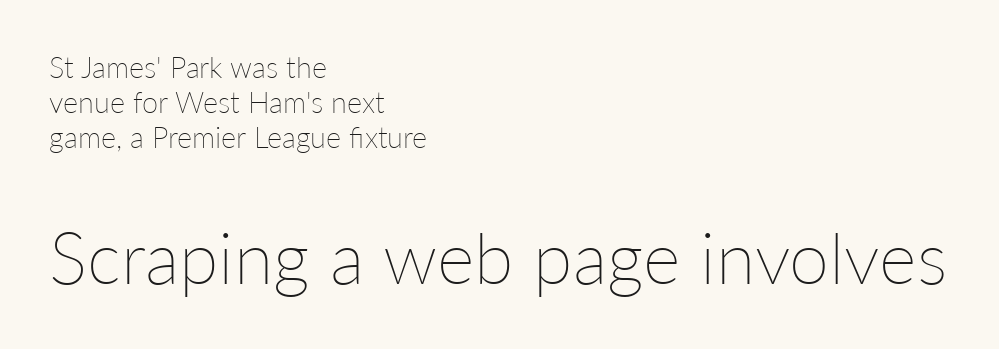
The image shows 72 px thin type, upright; set left-aligned, line spacing 1.21x, normal letter spacing, not underlined; the second (bottom) block is 2.48x larger; low stroke contrast and a medium x-height.
